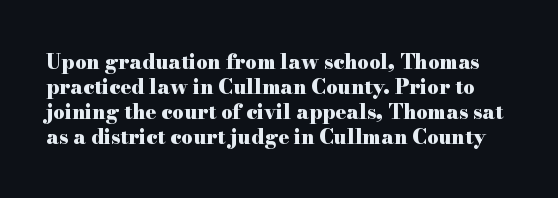
Q: Is the text bold? A: Yes.
Q: Is the text italic (slanted)? A: No, it is upright.
Q: Is the text underlined? A: No.
Q: Is the spacing between letters normal or unusually wide? A: Normal.
Q: Is the spacing between lines tight, normal or loose? A: Normal.
